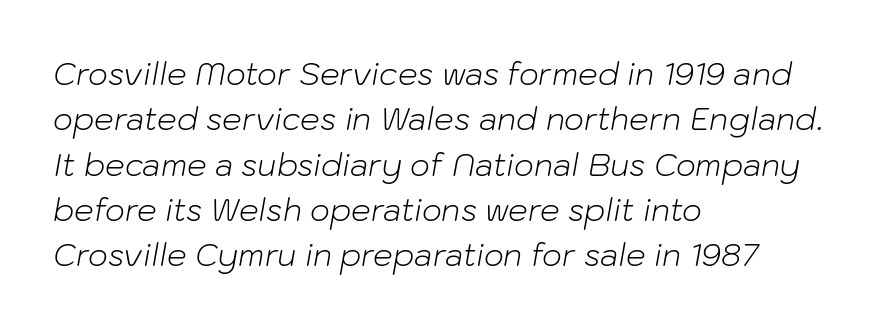
The image shows 31 px light type, italic (leaning right); set left-aligned, normal line spacing (1.46x), normal letter spacing, not underlined; low stroke contrast and a medium x-height.
